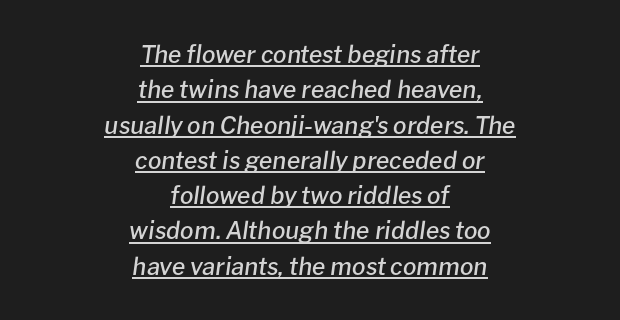
{"italic": "yes", "lean": "right", "slant_degrees": 8, "bold": "semi", "underline": "yes", "align": "center", "line_spacing": "normal", "line_spacing_ratio": 1.47, "letter_spacing": "normal", "letter_spacing_em": 0.0, "glyph_px": 24}
